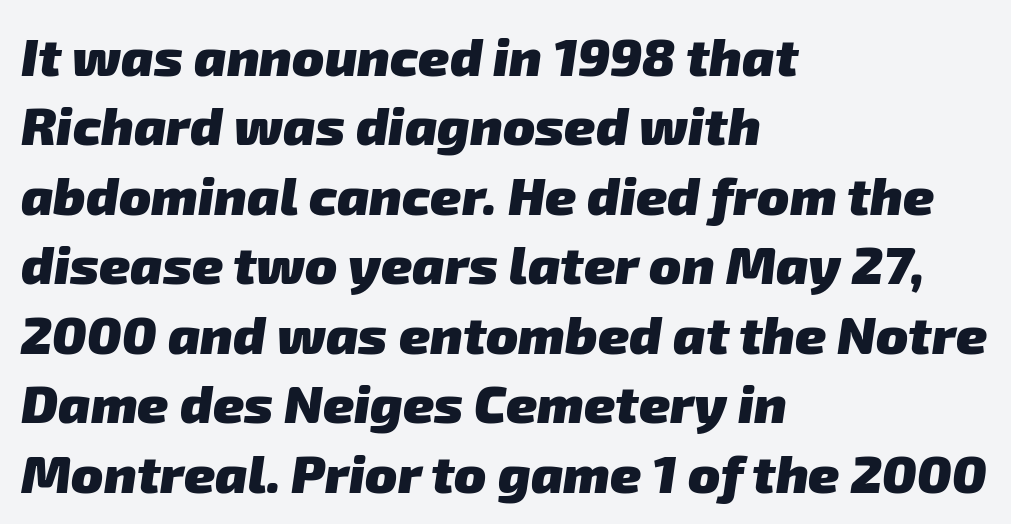
Q: Is the text bold? A: Yes.
Q: Is the typeface a serif or a sans-serif typeface? A: Sans-serif.
Q: Is the text underlined? A: No.
Q: How is the paragraph aligned? A: Left-aligned.
Q: Is the spacing between letters normal or unusually wide? A: Normal.
Q: Is the spacing between lines tight, normal or loose? A: Normal.
Q: Width (condensed, normal, or wide)? A: Normal.
Q: Stroke contrast? A: Low.
Q: x-height? A: Medium.
Q: Monospaced? A: No.
